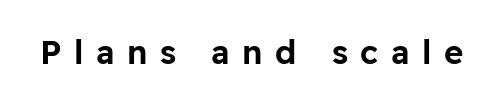
The image shows 33 px sans-serif type, upright; set unusually wide letter spacing (+0.38 em), not underlined; low stroke contrast and a medium x-height.
